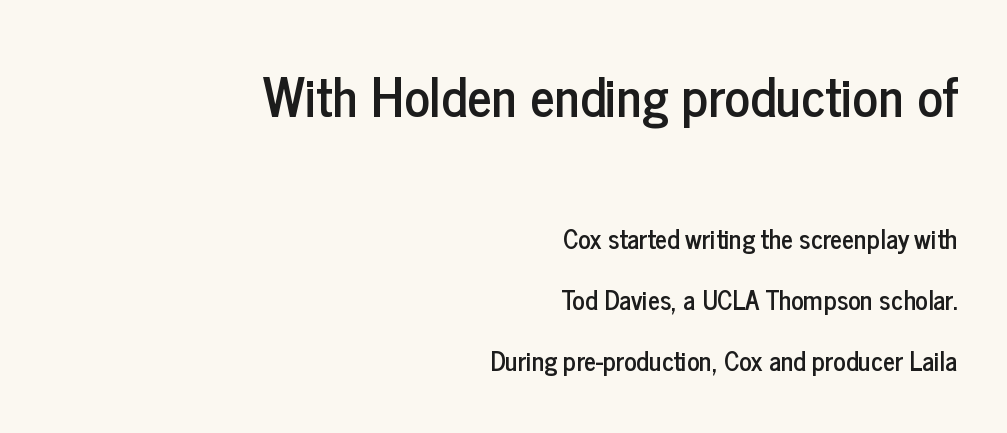
The image shows 53 px condensed sans-serif type, upright; set right-aligned, loose line spacing (2.34x), normal letter spacing, not underlined; the first (top) block is 2.04x larger; low stroke contrast and a medium x-height.
